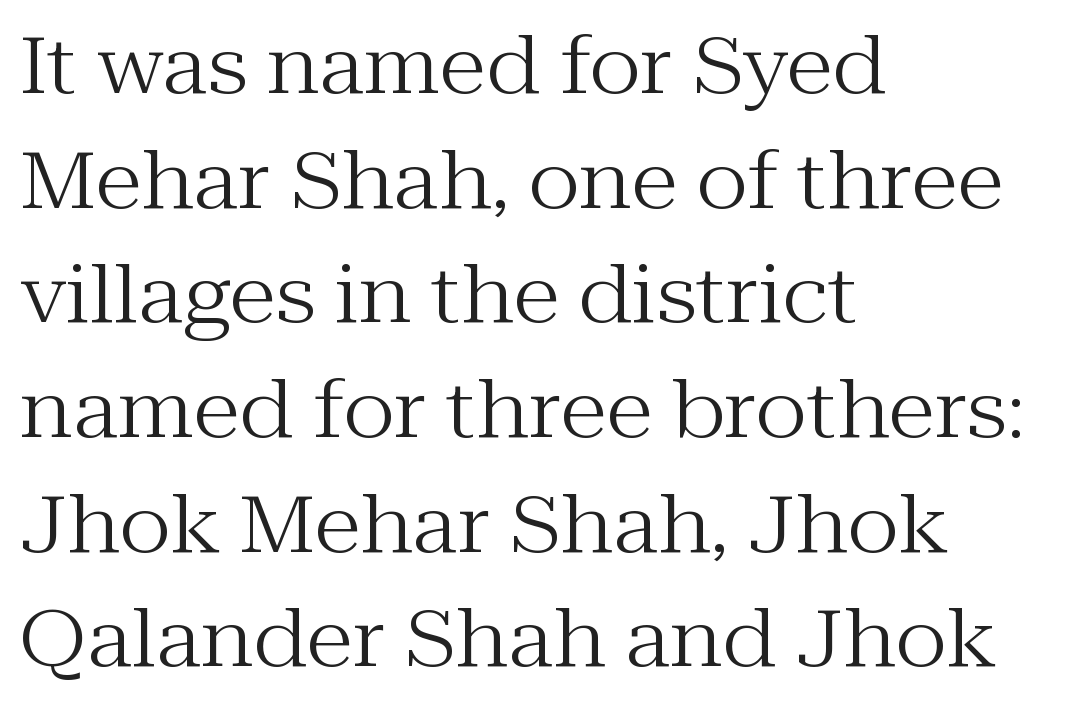
The image shows 78 px regular-weight serif type, upright; set left-aligned, normal line spacing (1.47x), normal letter spacing, not underlined; medium stroke contrast and a medium x-height.
